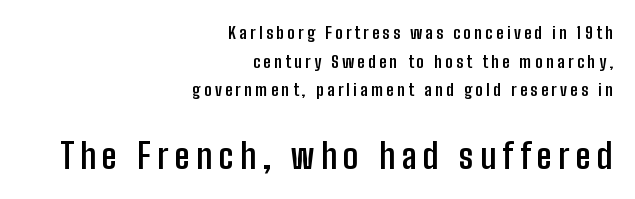
Leading matches the norm, producing a regular column. Posture: straight, roman, zero tilt. Each letter's strokes conclude bluntly, with no projecting serifs. Plenty of ink on the page — the face is bold. The space directly below the letters is spotless. The face used here appears at its bigger size in the lower chunk.
